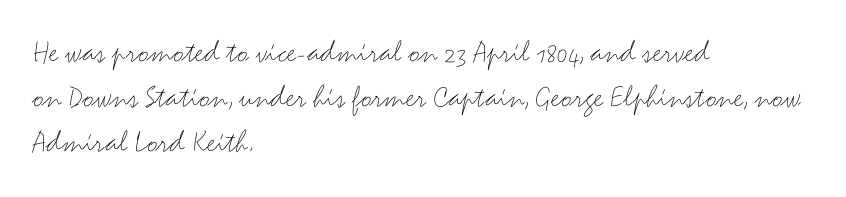
Q: Is the text bold? A: No.
Q: Is the text italic (slanted)? A: Yes.
Q: Is the typeface a serif or a sans-serif typeface? A: Sans-serif.
Q: Is the text underlined? A: No.
Q: How is the paragraph aligned? A: Left-aligned.
Q: Is the spacing between letters normal or unusually wide? A: Normal.
Q: Is the spacing between lines tight, normal or loose? A: Normal.
Q: Width (condensed, normal, or wide)? A: Wide.
Q: Stroke contrast? A: Medium.
Q: x-height? A: Small.
Q: Monospaced? A: No.
